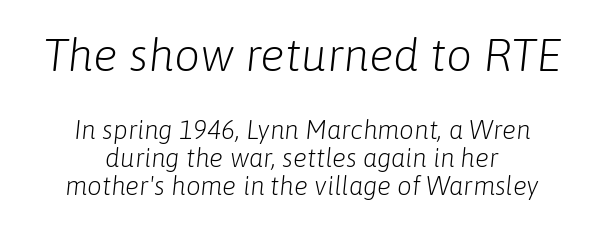
The image shows 46 px light type, italic (leaning right); set centered, tight line spacing (1.07x), normal letter spacing, not underlined; the first (top) block is 1.77x larger; low stroke contrast and a medium x-height.
